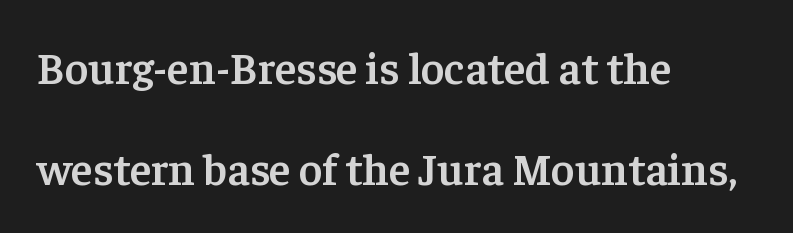
{"serif": "yes", "italic": "no", "bold": "semi", "weight": "semibold", "width": "normal", "stroke_contrast": "low", "x_height": "medium", "monospaced": "no", "underline": "no", "align": "left", "line_spacing": "loose", "line_spacing_ratio": 2.25, "letter_spacing": "normal", "letter_spacing_em": 0.0, "glyph_px": 45}
